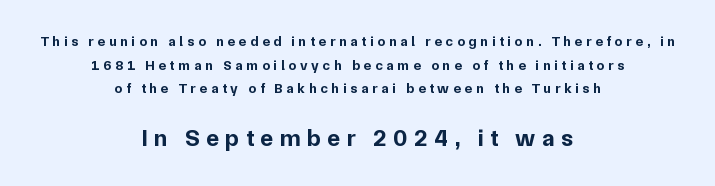
{"italic": "no", "bold": "yes", "underline": "no", "align": "center", "line_spacing": "normal", "line_spacing_ratio": 1.69, "letter_spacing": "wide", "letter_spacing_em": 0.27, "larger_block": "second", "size_ratio": 1.71, "glyph_px": 24}
